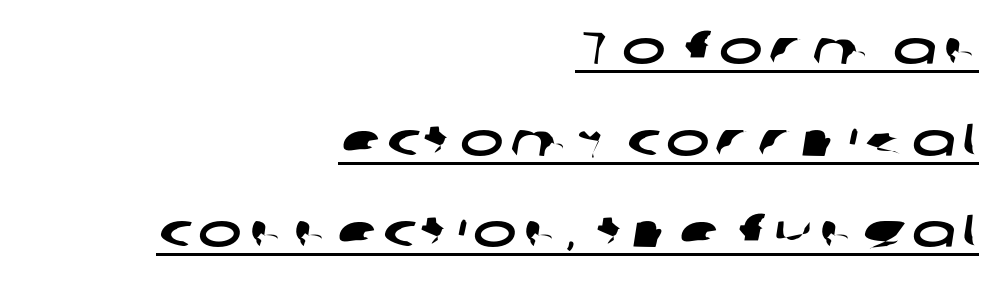
Q: Is the typeface a serif or a sans-serif typeface? A: Sans-serif.
Q: Is the text underlined? A: Yes.
Q: How is the paragraph aligned? A: Right-aligned.
Q: Is the spacing between lines tight, normal or loose? A: Loose.
Q: Width (condensed, normal, or wide)? A: Wide.
Q: Stroke contrast? A: Low.
Q: x-height? A: Medium.
Q: Monospaced? A: No.
